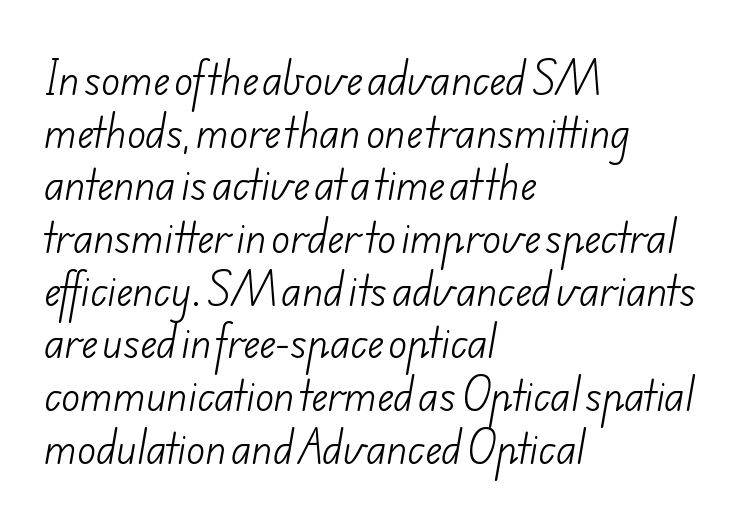
The image shows 39 px light sans-serif type; set left-aligned, normal line spacing (1.35x), normal letter spacing, not underlined; low stroke contrast and a small x-height.
